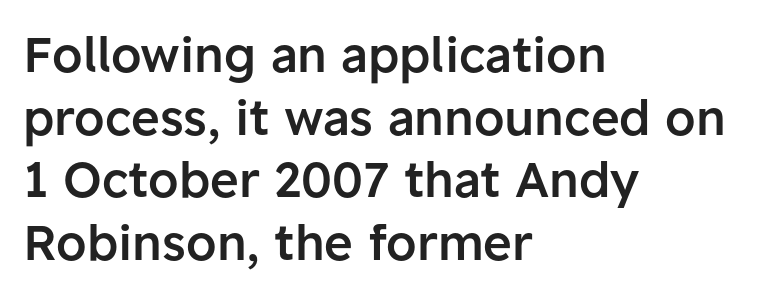
{"serif": "no", "italic": "no", "bold": "semi", "weight": "semibold", "width": "normal", "stroke_contrast": "low", "x_height": "medium", "monospaced": "no", "underline": "no", "align": "left", "line_spacing": "normal", "line_spacing_ratio": 1.28, "letter_spacing": "normal", "letter_spacing_em": 0.0, "glyph_px": 49}
